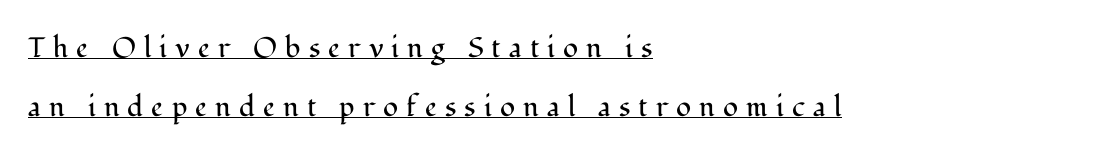
Italic: no, the glyphs are upright roman. This rendering uses left alignment, leaving the right contour irregular. Airy leading. You can tell from the footed stems that serif type was used.
